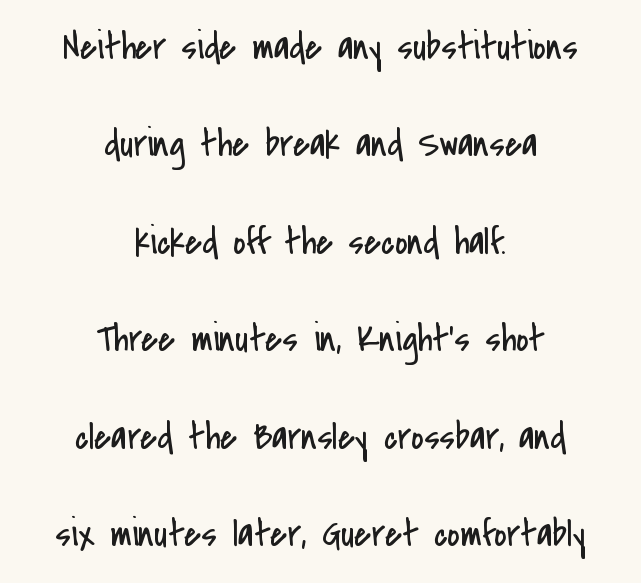
The image shows 39 px regular-weight, condensed sans-serif type, upright; set centered, loose line spacing (2.5x), normal letter spacing, not underlined; low stroke contrast and a small x-height.
